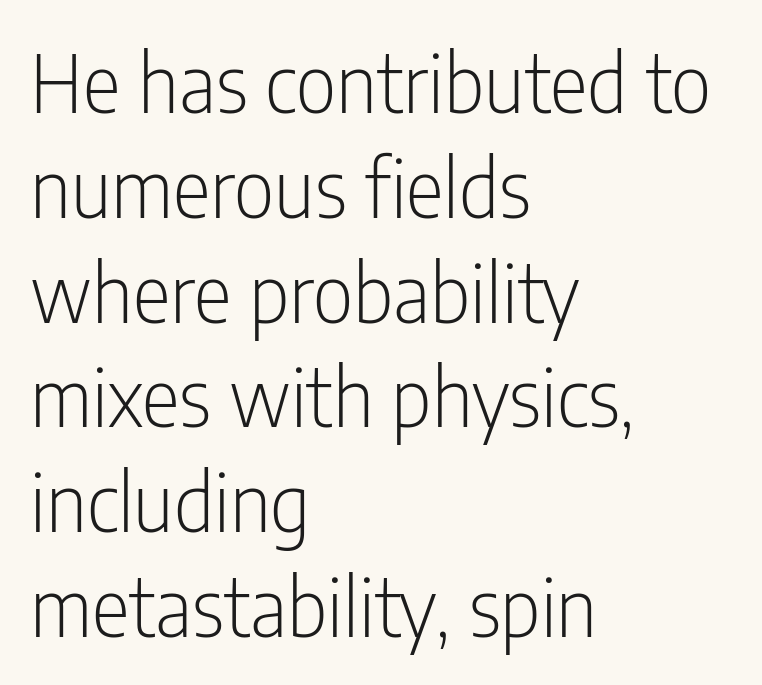
{"serif": "no", "italic": "no", "bold": "no", "weight": "light", "width": "condensed", "stroke_contrast": "low", "x_height": "medium", "monospaced": "no", "underline": "no", "align": "left", "line_spacing": "normal", "line_spacing_ratio": 1.31, "letter_spacing": "normal", "letter_spacing_em": 0.0, "glyph_px": 80}
